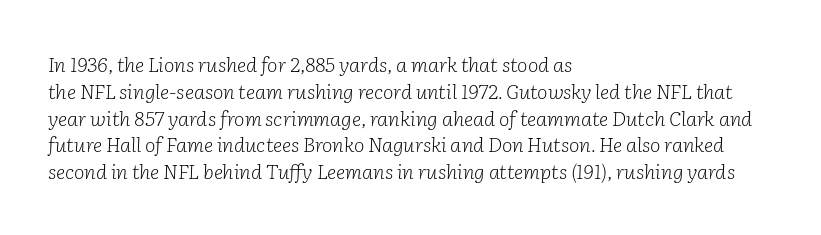
The image shows 20 px text type, italic (leaning right); set left-aligned, normal line spacing (1.34x), normal letter spacing, not underlined.
